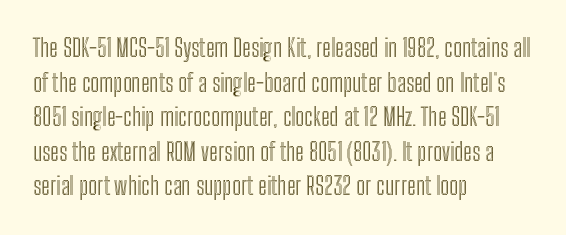
The image shows 24 px text type, upright; set left-aligned, normal line spacing (1.44x), normal letter spacing, not underlined.
